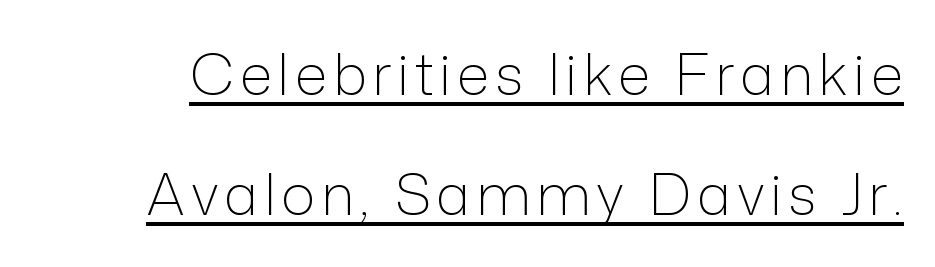
Q: Is the text bold? A: No.
Q: Is the text italic (slanted)? A: No, it is upright.
Q: Is the typeface a serif or a sans-serif typeface? A: Sans-serif.
Q: Is the text underlined? A: Yes.
Q: Is the spacing between lines tight, normal or loose? A: Loose.
Q: Width (condensed, normal, or wide)? A: Normal.
Q: Stroke contrast? A: Low.
Q: x-height? A: Medium.
Q: Monospaced? A: No.
